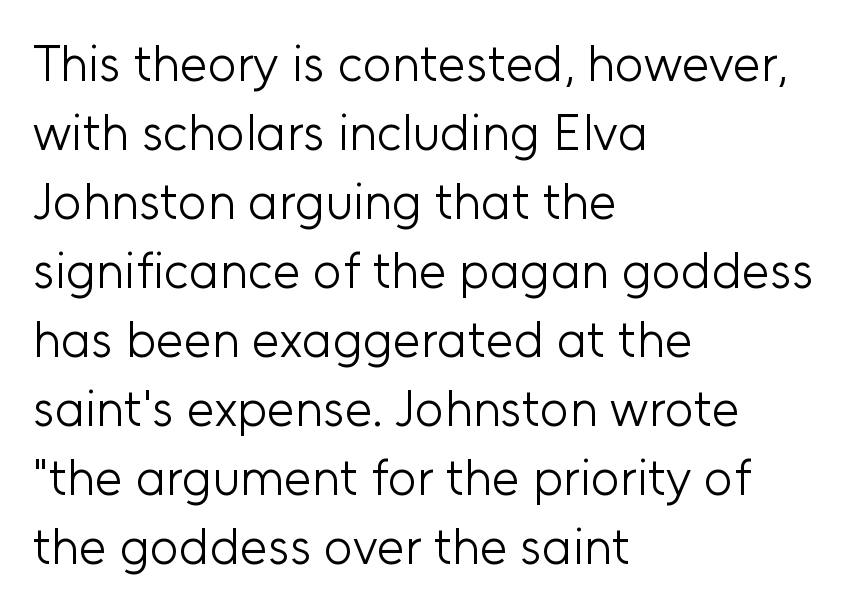
Line beginnings align vertically; line endings do not. Upright lettering throughout. Successive baselines arrive at the customary interval. This sample uses plain, unmodified letter spacing.
